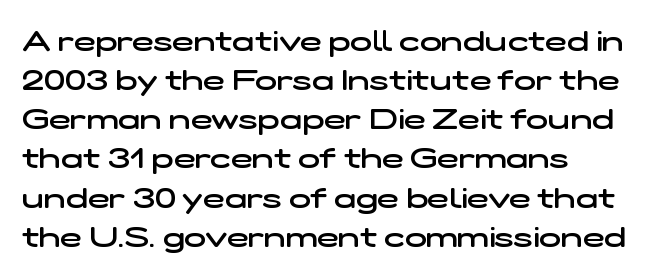
Q: Is the text bold? A: Semi-bold.
Q: Is the typeface a serif or a sans-serif typeface? A: Sans-serif.
Q: Is the text underlined? A: No.
Q: How is the paragraph aligned? A: Left-aligned.
Q: Is the spacing between letters normal or unusually wide? A: Normal.
Q: Is the spacing between lines tight, normal or loose? A: Normal.
Q: Width (condensed, normal, or wide)? A: Wide.
Q: Stroke contrast? A: Low.
Q: x-height? A: Medium.
Q: Monospaced? A: No.
